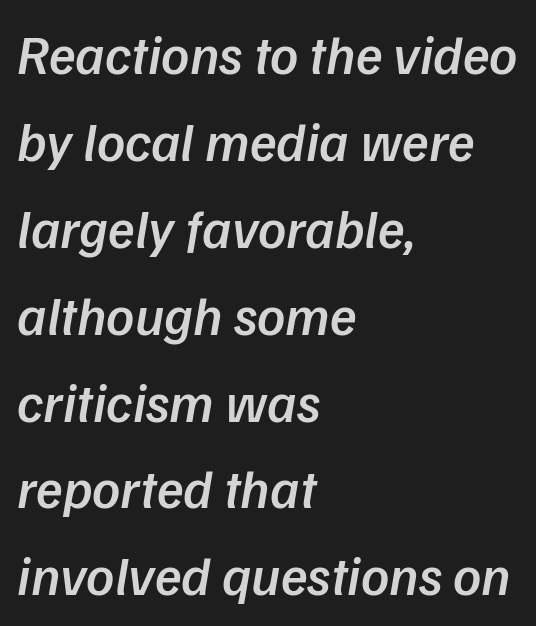
{"italic": "yes", "lean": "right", "slant_degrees": 9, "bold": "semi", "weight": "semibold", "width": "normal", "stroke_contrast": "low", "x_height": "medium", "monospaced": "no", "underline": "no", "align": "left", "line_spacing": "normal", "line_spacing_ratio": 1.58, "letter_spacing": "normal", "letter_spacing_em": 0.0, "glyph_px": 55}
